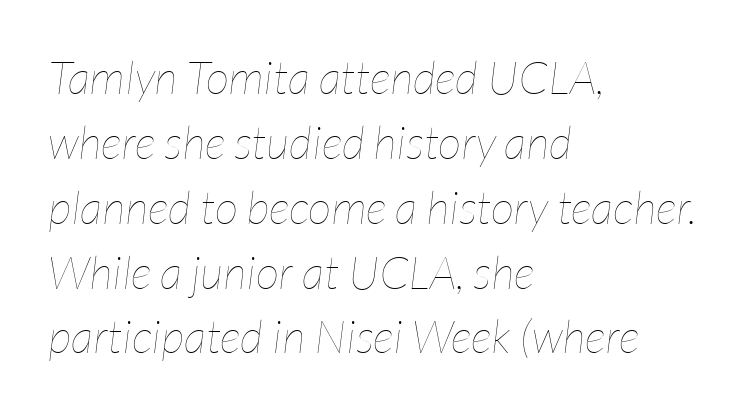
Q: Is the text bold? A: No.
Q: Is the text italic (slanted)? A: Yes, it leans right by about 7 degrees.
Q: Is the text underlined? A: No.
Q: How is the paragraph aligned? A: Left-aligned.
Q: Is the spacing between letters normal or unusually wide? A: Normal.
Q: Is the spacing between lines tight, normal or loose? A: Normal.
Q: Width (condensed, normal, or wide)? A: Condensed.
Q: Stroke contrast? A: Low.
Q: x-height? A: Medium.
Q: Monospaced? A: No.
